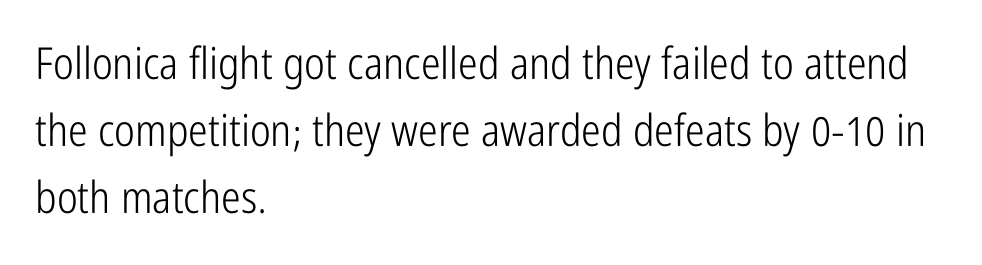
Q: Is the text bold? A: No.
Q: Is the text italic (slanted)? A: No, it is upright.
Q: Is the typeface a serif or a sans-serif typeface? A: Sans-serif.
Q: Is the text underlined? A: No.
Q: How is the paragraph aligned? A: Left-aligned.
Q: Is the spacing between letters normal or unusually wide? A: Normal.
Q: Is the spacing between lines tight, normal or loose? A: Normal.
Q: Width (condensed, normal, or wide)? A: Condensed.
Q: Stroke contrast? A: Low.
Q: x-height? A: Medium.
Q: Monospaced? A: No.
